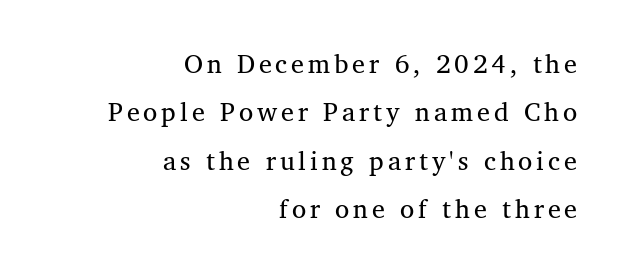
{"italic": "no", "bold": "no", "underline": "no", "align": "right", "line_spacing_ratio": 1.86, "glyph_px": 26}
